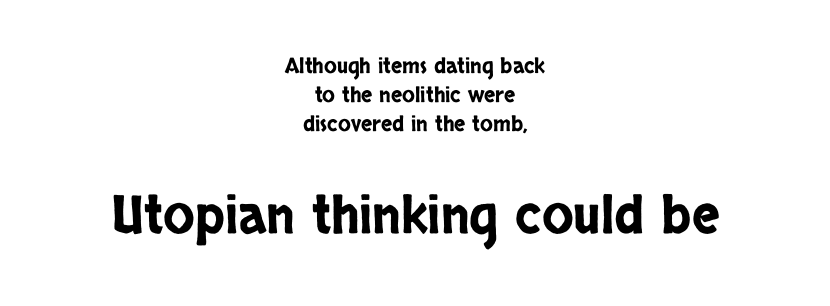
{"serif": "no", "italic": "no", "width": "condensed", "stroke_contrast": "low", "x_height": "large", "monospaced": "no", "underline": "no", "align": "center", "line_spacing": "normal", "line_spacing_ratio": 1.39, "letter_spacing": "normal", "letter_spacing_em": 0.0, "larger_block": "second", "size_ratio": 2.48, "glyph_px": 52}
